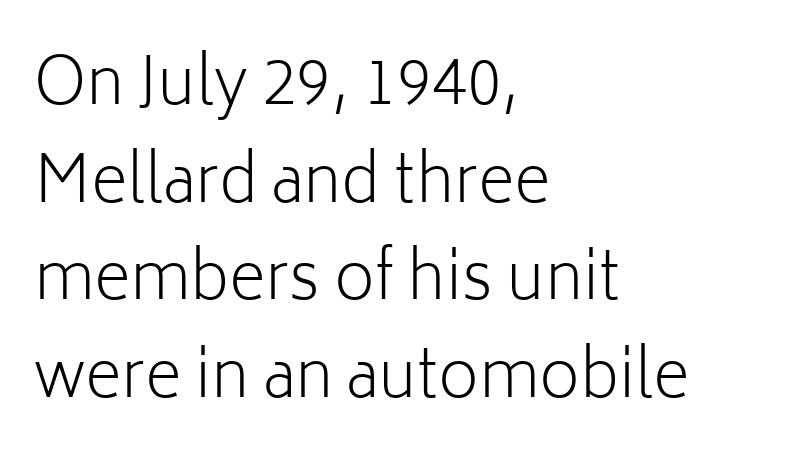
The image shows 63 px light sans-serif type, upright; set left-aligned, normal line spacing (1.55x), normal letter spacing, not underlined; low stroke contrast and a medium x-height.
